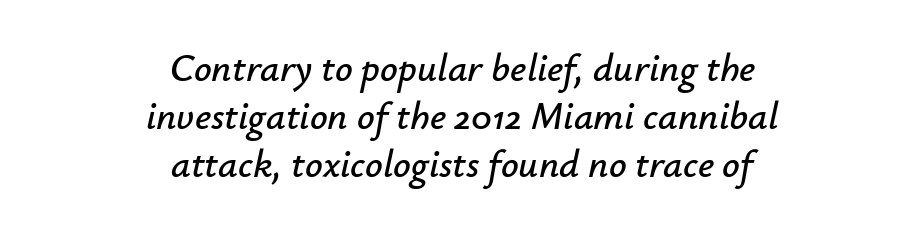
Q: Is the text italic (slanted)? A: Yes, it leans right by about 12 degrees.
Q: Is the text underlined? A: No.
Q: How is the paragraph aligned? A: Centered.
Q: Is the spacing between letters normal or unusually wide? A: Normal.
Q: Width (condensed, normal, or wide)? A: Normal.
Q: Stroke contrast? A: Low.
Q: x-height? A: Small.
Q: Monospaced? A: No.
